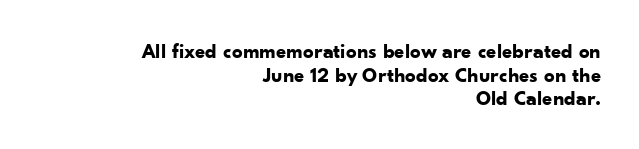
Q: Is the text bold? A: Yes.
Q: Is the text italic (slanted)? A: No, it is upright.
Q: Is the text underlined? A: No.
Q: How is the paragraph aligned? A: Right-aligned.
Q: Is the spacing between letters normal or unusually wide? A: Normal.
Q: Is the spacing between lines tight, normal or loose? A: Tight.
